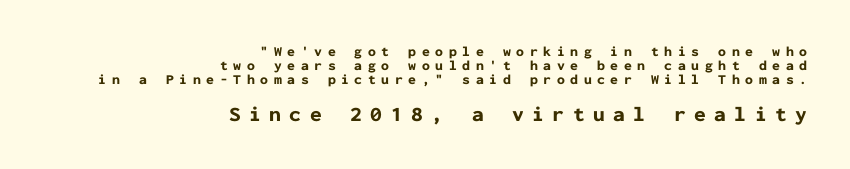
{"italic": "no", "bold": "yes", "underline": "no", "align": "right", "line_spacing": "tight", "line_spacing_ratio": 1.01, "letter_spacing": "wide", "letter_spacing_em": 0.4, "larger_block": "second", "size_ratio": 1.5, "glyph_px": 21}
